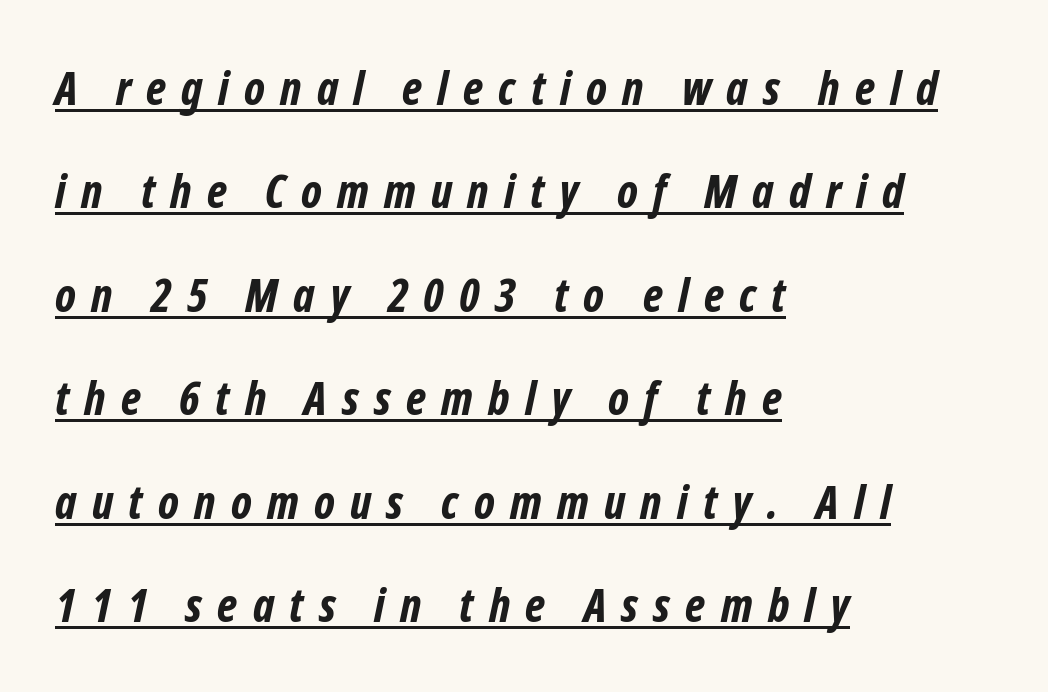
Q: Is the text bold? A: Yes.
Q: Is the typeface a serif or a sans-serif typeface? A: Sans-serif.
Q: Is the text underlined? A: Yes.
Q: How is the paragraph aligned? A: Left-aligned.
Q: Is the spacing between letters normal or unusually wide? A: Unusually wide.
Q: Is the spacing between lines tight, normal or loose? A: Loose.
Q: Width (condensed, normal, or wide)? A: Condensed.
Q: Stroke contrast? A: Low.
Q: x-height? A: Medium.
Q: Monospaced? A: No.
